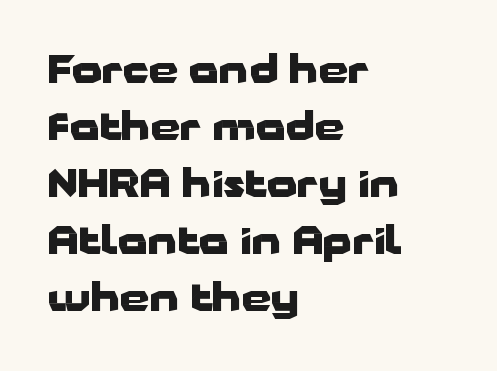
The image shows 38 px heavy, wide sans-serif type, upright; set left-aligned, normal line spacing (1.5x), normal letter spacing, not underlined; low stroke contrast and a medium x-height.
